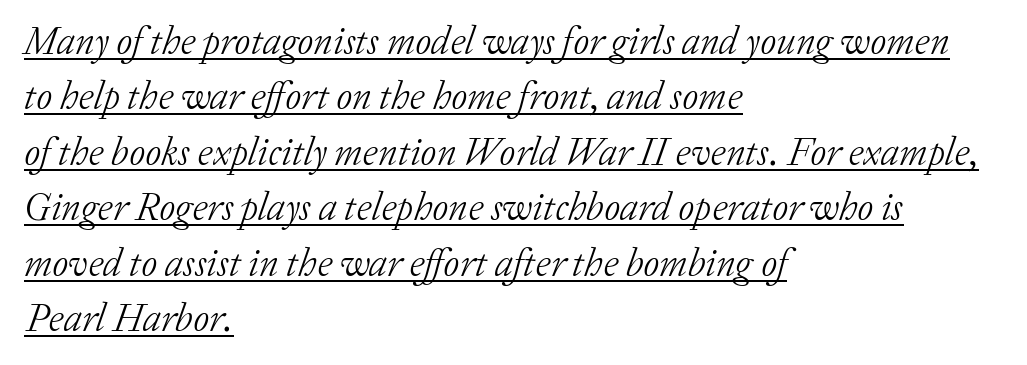
Q: Is the text bold? A: No.
Q: Is the text italic (slanted)? A: Yes, it leans right by about 20 degrees.
Q: Is the typeface a serif or a sans-serif typeface? A: Serif.
Q: Is the text underlined? A: Yes.
Q: How is the paragraph aligned? A: Left-aligned.
Q: Is the spacing between letters normal or unusually wide? A: Normal.
Q: Is the spacing between lines tight, normal or loose? A: Normal.
Q: Width (condensed, normal, or wide)? A: Normal.
Q: Stroke contrast? A: Low.
Q: x-height? A: Medium.
Q: Monospaced? A: No.
